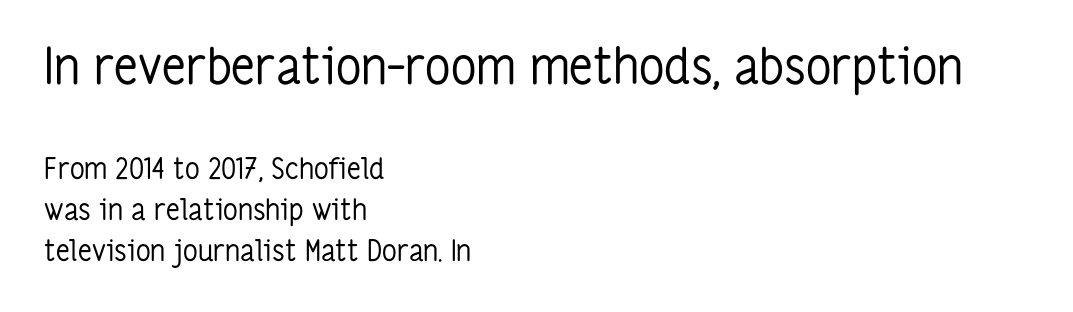
{"serif": "no", "italic": "no", "bold": "no", "weight": "regular", "width": "condensed", "stroke_contrast": "low", "x_height": "medium", "monospaced": "no", "underline": "no", "align": "left", "line_spacing": "normal", "line_spacing_ratio": 1.42, "letter_spacing": "normal", "letter_spacing_em": 0.0, "larger_block": "first", "size_ratio": 1.72, "glyph_px": 50}
